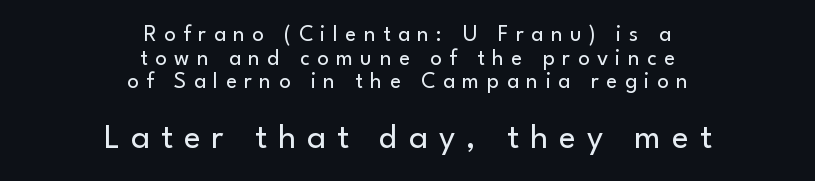
Look at the glyph heights: the lower group is clearly the bigger setting. Think of a printed novel: that variable character pitch is what you see here. Reading down the block, each line starts at a different indent, mirrored at its end. The designer went with a sans here, leaving each stem footless. Caption: expanded tracking, letters set apart.
